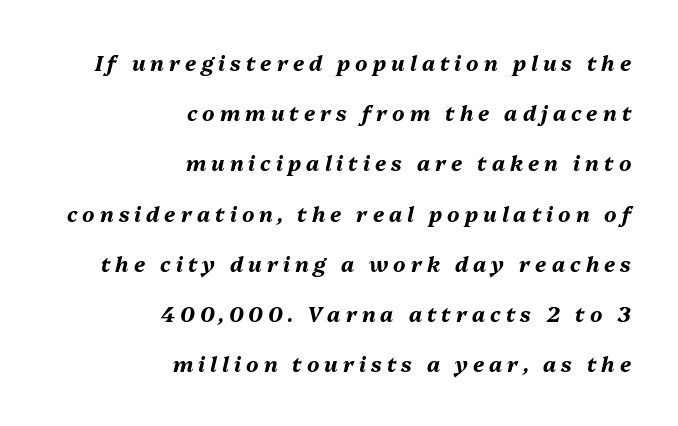
{"italic": "yes", "lean": "right", "slant_degrees": 13, "bold": "yes", "underline": "no", "align": "right", "line_spacing": "loose", "line_spacing_ratio": 2.39, "letter_spacing": "wide", "letter_spacing_em": 0.24, "glyph_px": 21}
